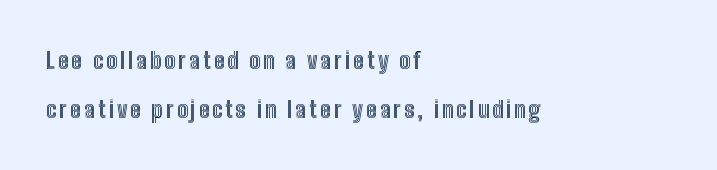
{"italic": "no", "underline": "no", "align": "left", "line_spacing": "loose", "line_spacing_ratio": 2.15, "glyph_px": 23}
